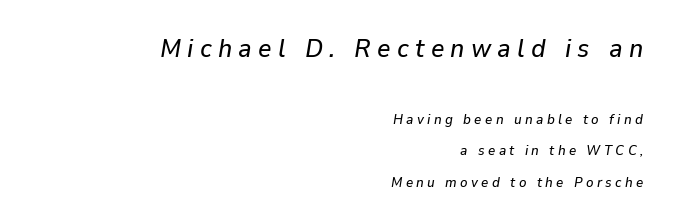
{"italic": "yes", "lean": "right", "slant_degrees": 9, "underline": "no", "align": "right", "line_spacing": "loose", "line_spacing_ratio": 2.24, "letter_spacing": "wide", "letter_spacing_em": 0.24, "larger_block": "first", "size_ratio": 1.86, "glyph_px": 26}
